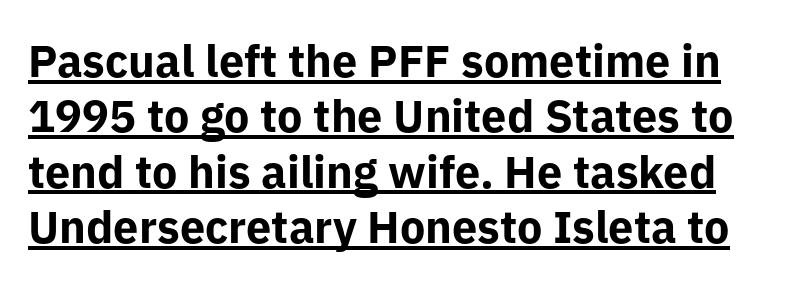
The image shows 45 px bold sans-serif type, upright; set line spacing 1.23x, normal letter spacing, underlined; low stroke contrast and a medium x-height.
